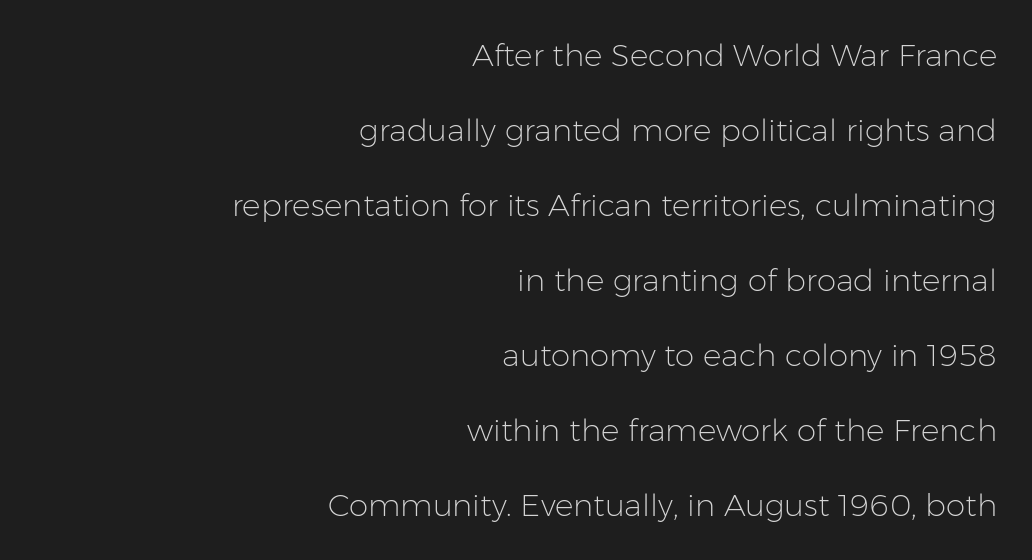
{"serif": "no", "italic": "no", "bold": "no", "weight": "light", "width": "normal", "stroke_contrast": "low", "x_height": "medium", "monospaced": "no", "underline": "no", "align": "right", "line_spacing": "loose", "line_spacing_ratio": 2.42, "letter_spacing": "normal", "letter_spacing_em": 0.0, "glyph_px": 31}
